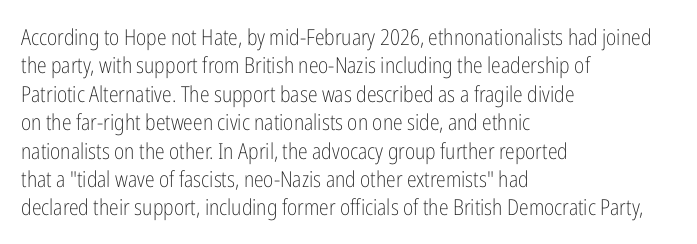
Q: Is the text bold? A: No.
Q: Is the text italic (slanted)? A: No, it is upright.
Q: Is the text underlined? A: No.
Q: How is the paragraph aligned? A: Left-aligned.
Q: Is the spacing between letters normal or unusually wide? A: Normal.
Q: Is the spacing between lines tight, normal or loose? A: Normal.
